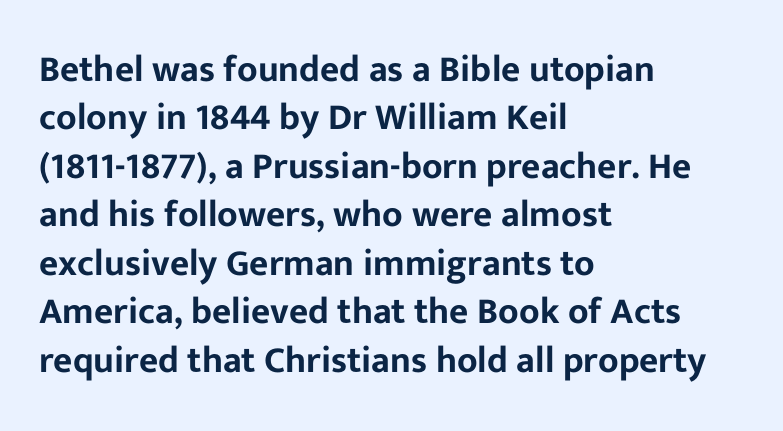
Q: Is the text italic (slanted)? A: No, it is upright.
Q: Is the typeface a serif or a sans-serif typeface? A: Sans-serif.
Q: Is the text underlined? A: No.
Q: How is the paragraph aligned? A: Left-aligned.
Q: Is the spacing between letters normal or unusually wide? A: Normal.
Q: Is the spacing between lines tight, normal or loose? A: Normal.
Q: Width (condensed, normal, or wide)? A: Normal.
Q: Stroke contrast? A: Low.
Q: x-height? A: Medium.
Q: Monospaced? A: No.
